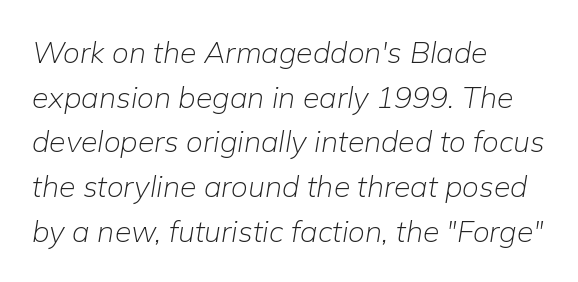
Each letter keeps its own natural width here, so spacing adapts to shape. Caption: standard tracking, unaltered. The foot of each line stays bare and open. Does the copy run flush right? No — it runs flush left. If you drew a line through each stem, it would be angled. This is not heavy type; no bold has been used.
